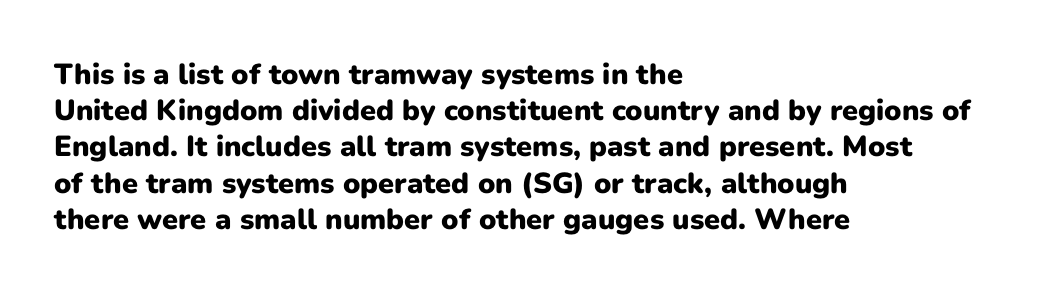
Q: Is the text bold? A: Yes.
Q: Is the text italic (slanted)? A: No, it is upright.
Q: Is the typeface a serif or a sans-serif typeface? A: Sans-serif.
Q: Is the text underlined? A: No.
Q: How is the paragraph aligned? A: Left-aligned.
Q: Is the spacing between letters normal or unusually wide? A: Normal.
Q: Is the spacing between lines tight, normal or loose? A: Normal.
Q: Width (condensed, normal, or wide)? A: Normal.
Q: Stroke contrast? A: Low.
Q: x-height? A: Medium.
Q: Monospaced? A: No.
